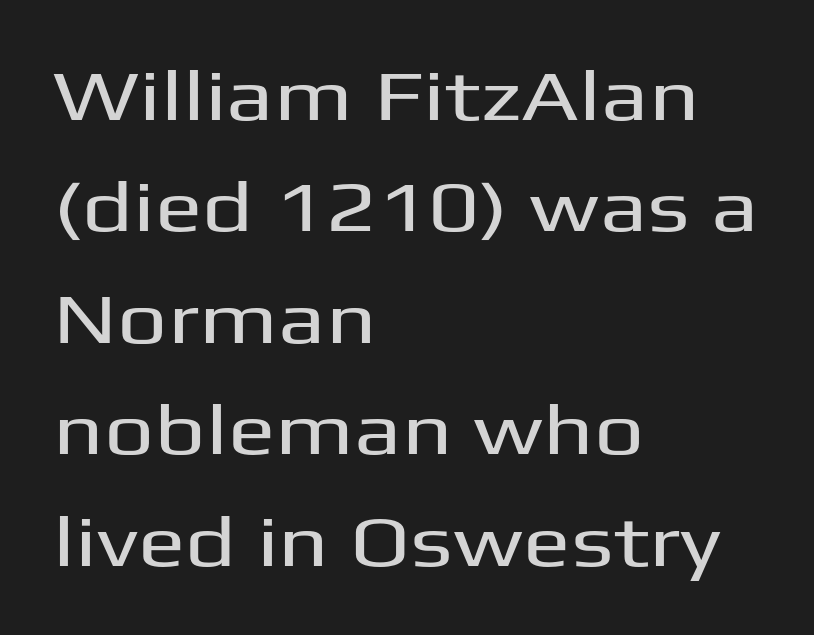
Regarding serifs, this sample does without them. Character widths vary here, with narrow letters taking less room than wide ones. Short and long lines alike share a common starting point at left. Tall strokes in this sample are plumb rather than angled.
